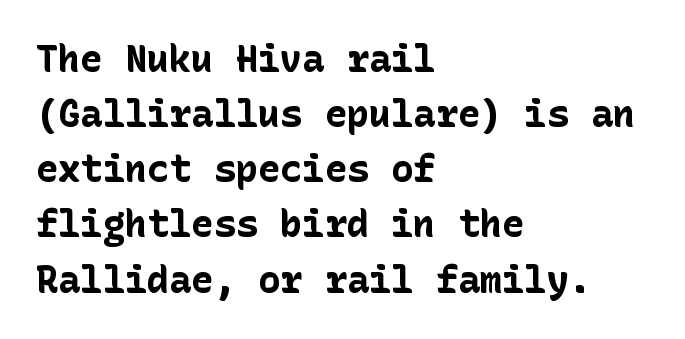
Q: Is the text bold? A: Yes.
Q: Is the text italic (slanted)? A: No, it is upright.
Q: Is the typeface a serif or a sans-serif typeface? A: Sans-serif.
Q: Is the text underlined? A: No.
Q: How is the paragraph aligned? A: Left-aligned.
Q: Is the spacing between letters normal or unusually wide? A: Normal.
Q: Is the spacing between lines tight, normal or loose? A: Normal.
Q: Width (condensed, normal, or wide)? A: Normal.
Q: Stroke contrast? A: Low.
Q: x-height? A: Medium.
